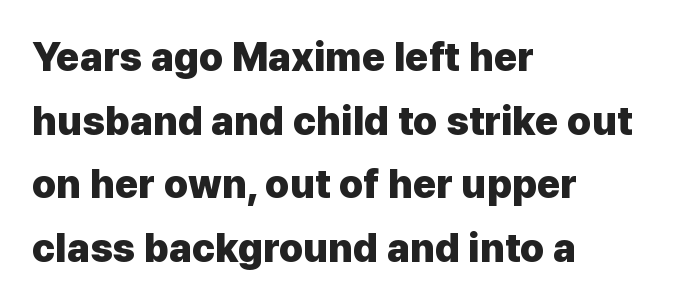
In CSS terms this would be text-align: left. Its strokes are broad and dark, the hallmark of bold type. The designer left line spacing at the default. Anything drawn beneath the words? Only blank space. A typesetter would label this face a sans. The passage shown has conventional tracking throughout.
